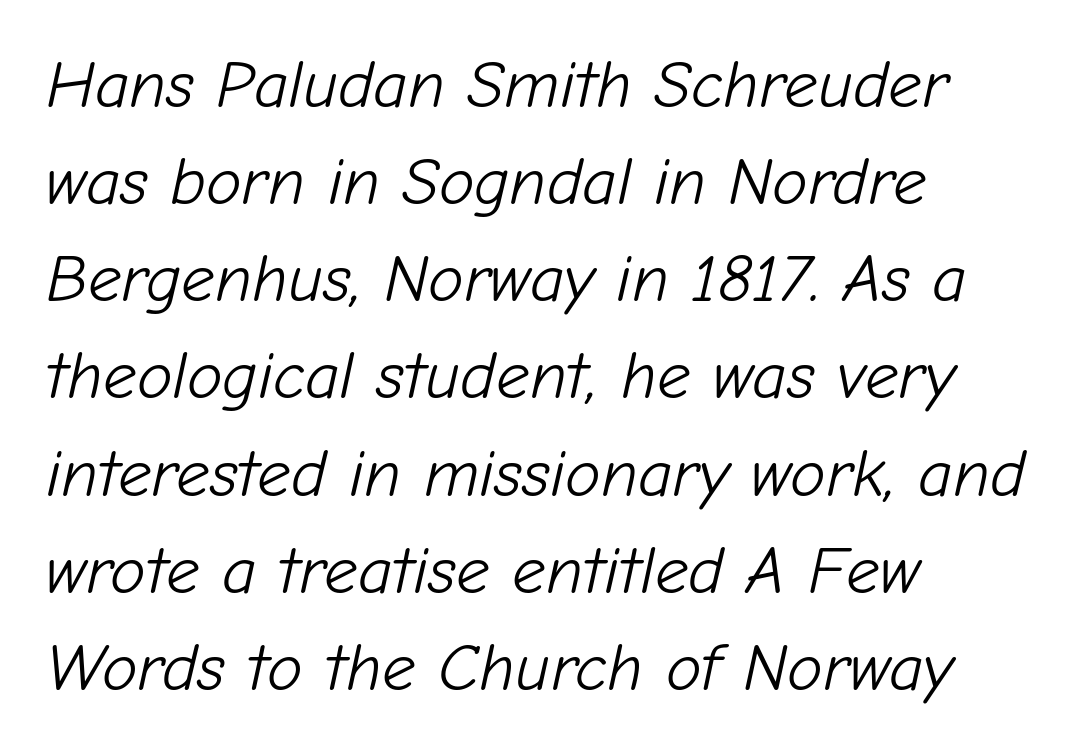
Q: Is the text bold? A: No.
Q: Is the text italic (slanted)? A: Yes, it leans right by about 12 degrees.
Q: Is the text underlined? A: No.
Q: How is the paragraph aligned? A: Left-aligned.
Q: Is the spacing between letters normal or unusually wide? A: Normal.
Q: Is the spacing between lines tight, normal or loose? A: Normal.
Q: Width (condensed, normal, or wide)? A: Normal.
Q: Stroke contrast? A: Low.
Q: x-height? A: Medium.
Q: Monospaced? A: No.
